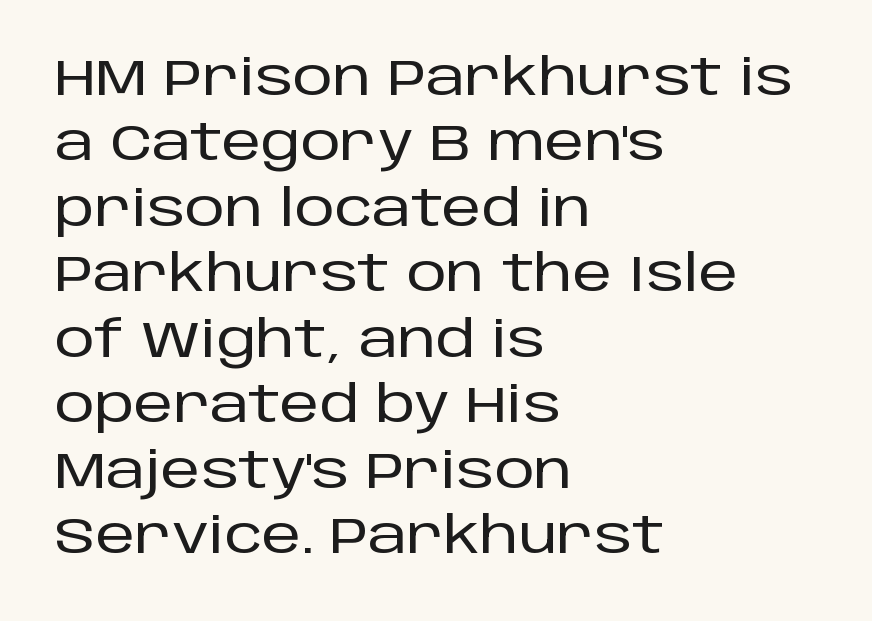
{"serif": "no", "italic": "no", "width": "normal", "stroke_contrast": "low", "x_height": "large", "monospaced": "no", "underline": "no", "align": "left", "line_spacing": "normal", "line_spacing_ratio": 1.31, "letter_spacing": "normal", "letter_spacing_em": 0.0, "glyph_px": 50}
